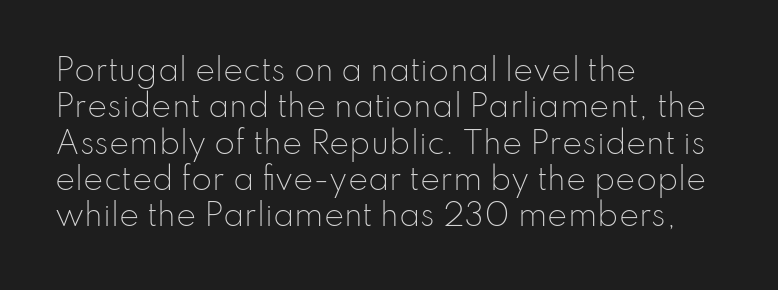
Posture: upright roman. Ink coverage per letter is moderate at most. Nope, no serifs anywhere on these letters. The words here are not underlined. Each letter keeps its own natural width here, so spacing adapts to shape.
